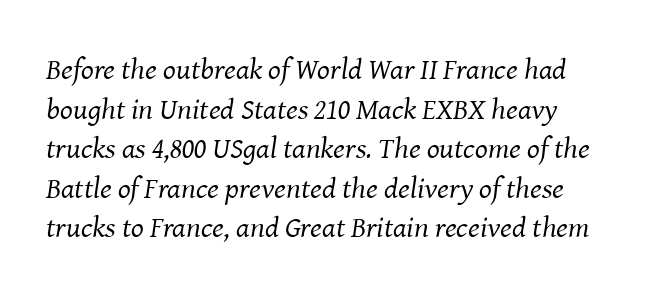
{"serif": "yes", "italic": "yes", "lean": "right", "slant_degrees": 8, "bold": "no", "weight": "regular", "width": "normal", "stroke_contrast": "medium", "x_height": "medium", "monospaced": "no", "underline": "no", "align": "left", "line_spacing": "normal", "line_spacing_ratio": 1.32, "letter_spacing": "normal", "letter_spacing_em": 0.0, "glyph_px": 30}
